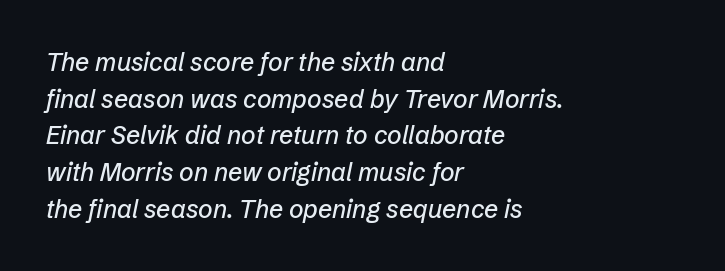
The whole block is typeset with a tilt. Does extra space separate the letters? No, they use regular spacing. Visually the block forms a straight wall on the left and a jagged coastline on the right. How would I describe the line gaps? Plain and ordinary.
